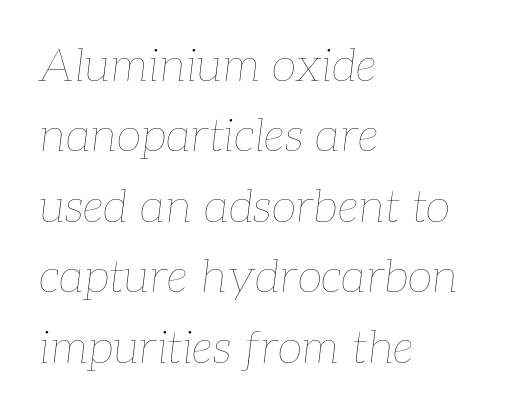
Q: Is the text bold? A: No.
Q: Is the text italic (slanted)? A: Yes, it leans right by about 7 degrees.
Q: Is the text underlined? A: No.
Q: How is the paragraph aligned? A: Left-aligned.
Q: Is the spacing between letters normal or unusually wide? A: Normal.
Q: Is the spacing between lines tight, normal or loose? A: Normal.
Q: Width (condensed, normal, or wide)? A: Normal.
Q: Stroke contrast? A: Low.
Q: x-height? A: Medium.
Q: Monospaced? A: No.
